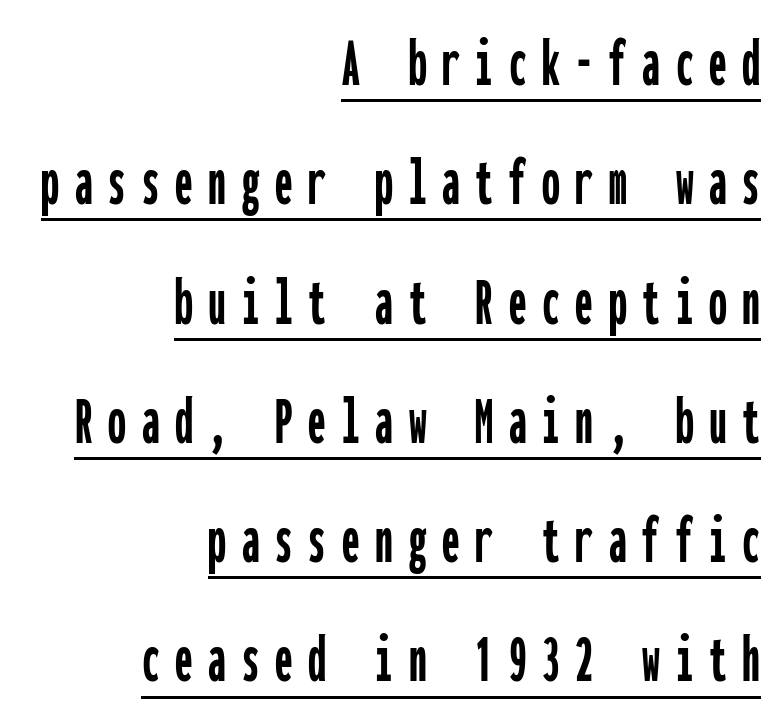
These lines sit exactly where default settings would place them. Underline: present. Inter-character spacing is expanded well beyond the font's built-in metrics. Examine the stroke ends and you'll find no serifs. The letters march in equal steps, a hallmark of fixed-pitch type.
